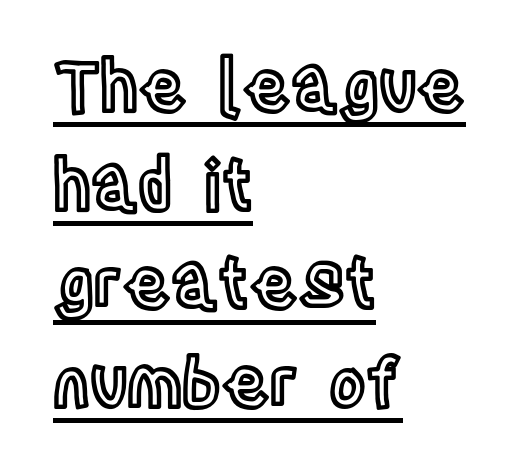
Q: Is the text italic (slanted)? A: No, it is upright.
Q: Is the text underlined? A: Yes.
Q: How is the paragraph aligned? A: Left-aligned.
Q: Is the spacing between letters normal or unusually wide? A: Normal.
Q: Is the spacing between lines tight, normal or loose? A: Normal.
Q: Width (condensed, normal, or wide)? A: Condensed.
Q: x-height? A: Large.
Q: Monospaced? A: No.
